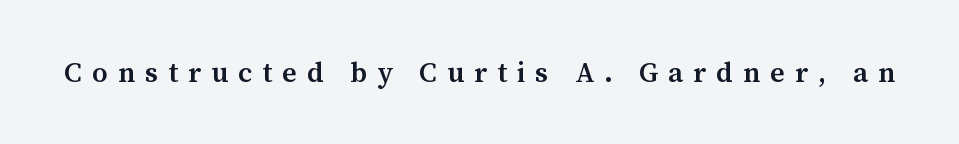
{"serif": "yes", "italic": "no", "bold": "semi", "weight": "semibold", "width": "normal", "stroke_contrast": "medium", "x_height": "medium", "monospaced": "no", "underline": "no", "letter_spacing": "wide", "letter_spacing_em": 0.36, "glyph_px": 28}
